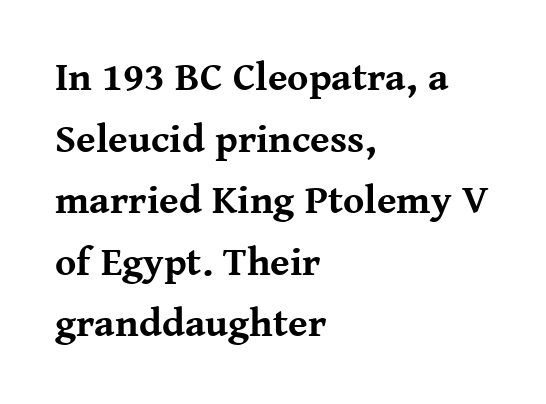
Leftover space on each line is placed entirely after the last word. Caption: standard tracking, unaltered. These lines were composed using upright roman letters. Heft: maximum for text — a bold.
